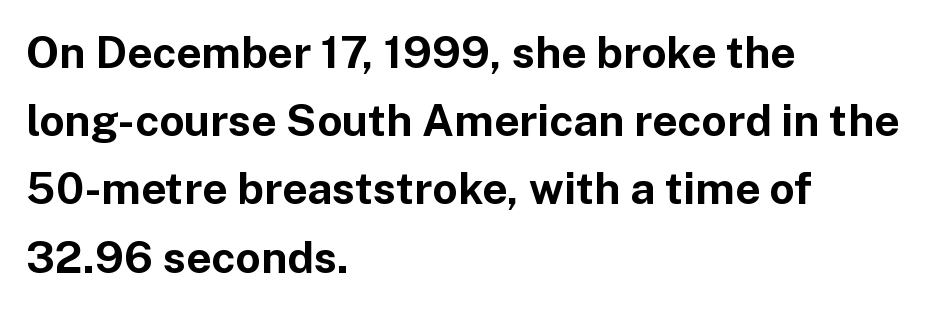
Q: Is the text bold? A: Yes.
Q: Is the text italic (slanted)? A: No, it is upright.
Q: Is the typeface a serif or a sans-serif typeface? A: Sans-serif.
Q: Is the text underlined? A: No.
Q: How is the paragraph aligned? A: Left-aligned.
Q: Is the spacing between letters normal or unusually wide? A: Normal.
Q: Is the spacing between lines tight, normal or loose? A: Normal.
Q: Width (condensed, normal, or wide)? A: Normal.
Q: Stroke contrast? A: Low.
Q: x-height? A: Medium.
Q: Monospaced? A: No.
